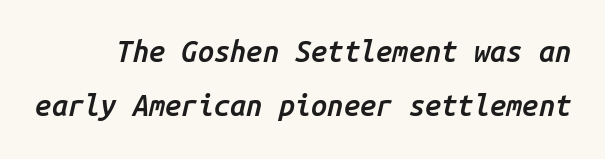
The image shows 29 px semibold type, italic (leaning right), monospaced; set line spacing 1.87x, normal letter spacing, not underlined; low stroke contrast and a medium x-height.
